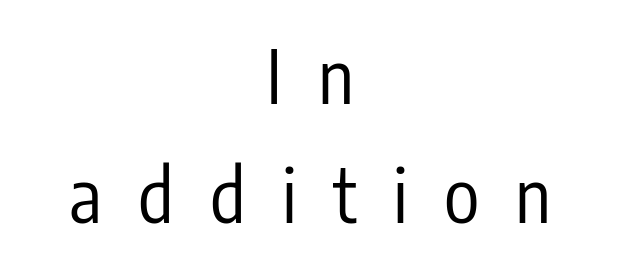
The image shows 74 px regular-weight, condensed sans-serif type, upright; set centered, normal line spacing (1.61x), unusually wide letter spacing (+0.49 em), not underlined; low stroke contrast and a medium x-height.
